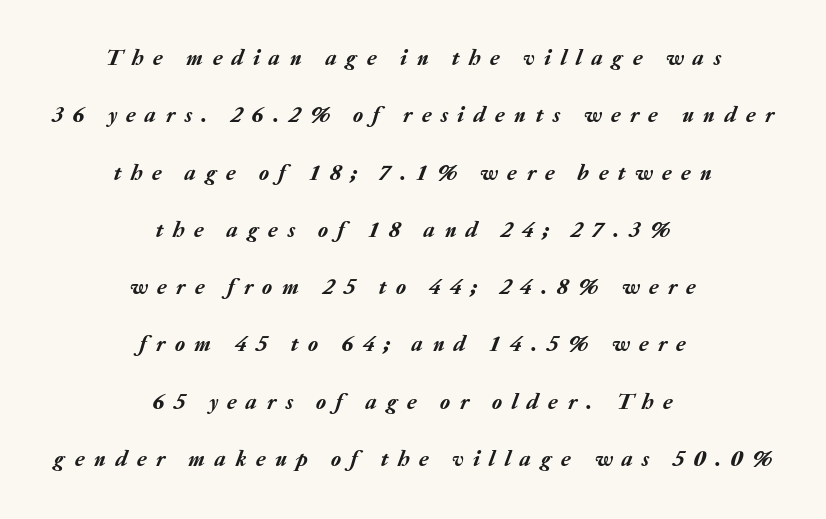
{"italic": "yes", "lean": "right", "slant_degrees": 20, "underline": "no", "align": "center", "line_spacing": "loose", "line_spacing_ratio": 2.49, "letter_spacing": "wide", "letter_spacing_em": 0.42, "glyph_px": 23}
